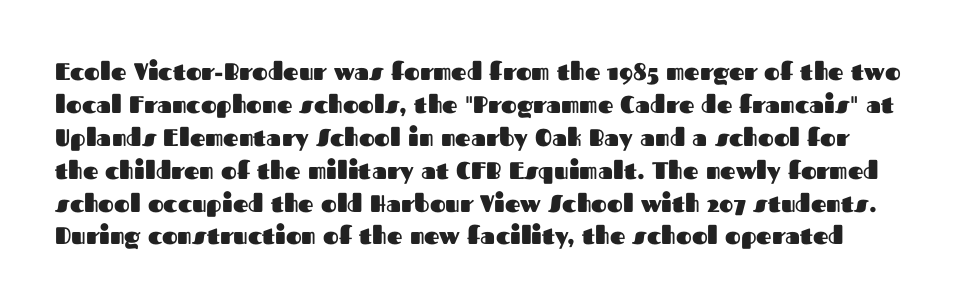
{"italic": "no", "bold": "yes", "underline": "no", "line_spacing": "normal", "line_spacing_ratio": 1.37, "letter_spacing": "normal", "letter_spacing_em": 0.0, "glyph_px": 24}
